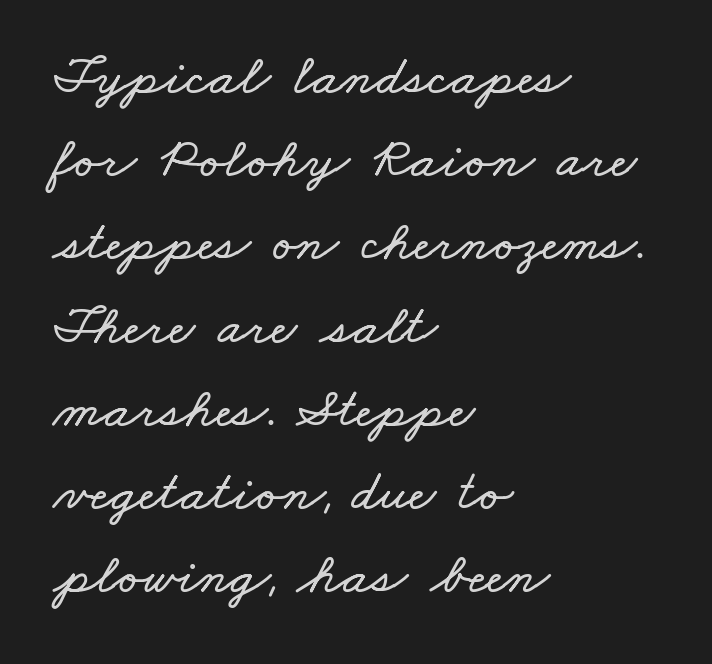
The image shows 57 px wide type; set left-aligned, normal line spacing (1.46x), normal letter spacing, not underlined; low stroke contrast and a small x-height.
